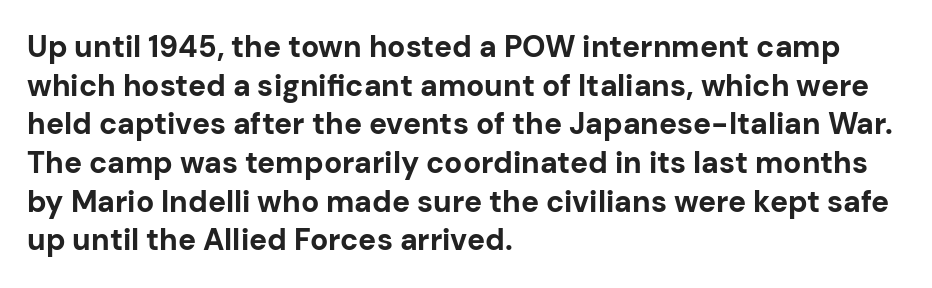
Q: Is the text bold? A: Yes.
Q: Is the text italic (slanted)? A: No, it is upright.
Q: Is the typeface a serif or a sans-serif typeface? A: Sans-serif.
Q: Is the text underlined? A: No.
Q: How is the paragraph aligned? A: Left-aligned.
Q: Is the spacing between letters normal or unusually wide? A: Normal.
Q: Is the spacing between lines tight, normal or loose? A: Normal.
Q: Width (condensed, normal, or wide)? A: Normal.
Q: Stroke contrast? A: Low.
Q: x-height? A: Medium.
Q: Monospaced? A: No.
